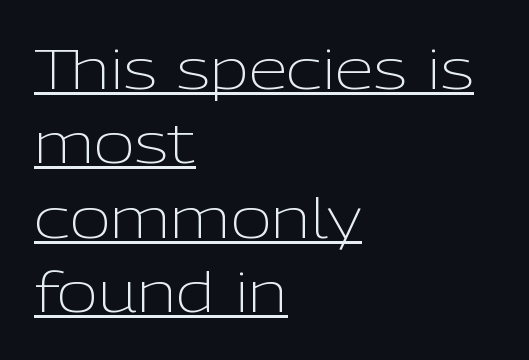
The image shows 56 px light sans-serif type, upright; set left-aligned, normal line spacing (1.33x), normal letter spacing, underlined; low stroke contrast and a medium x-height.
